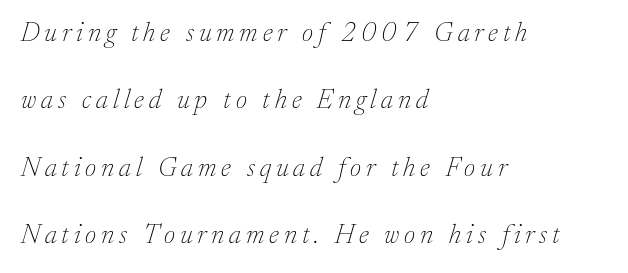
Q: Is the text bold? A: No.
Q: Is the text italic (slanted)? A: Yes, it leans right by about 17 degrees.
Q: Is the text underlined? A: No.
Q: How is the paragraph aligned? A: Left-aligned.
Q: Is the spacing between lines tight, normal or loose? A: Loose.
